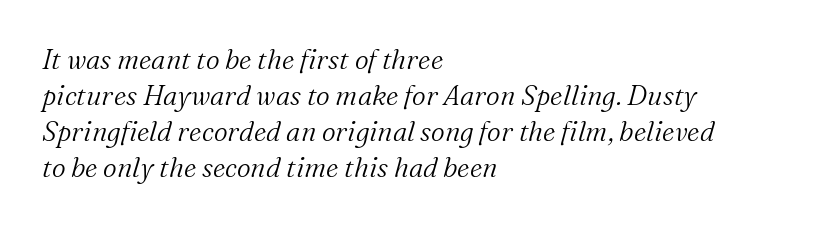
The glyphs are unaccompanied by any horizontal stroke below them. Line spacing here is normal. This reads as an unemphasized weight, regular at the heaviest. Notice how the passage keeps a crisp vertical edge on the left only. Short note: letters normally spaced. Emphasis-style slanted type is in use.
